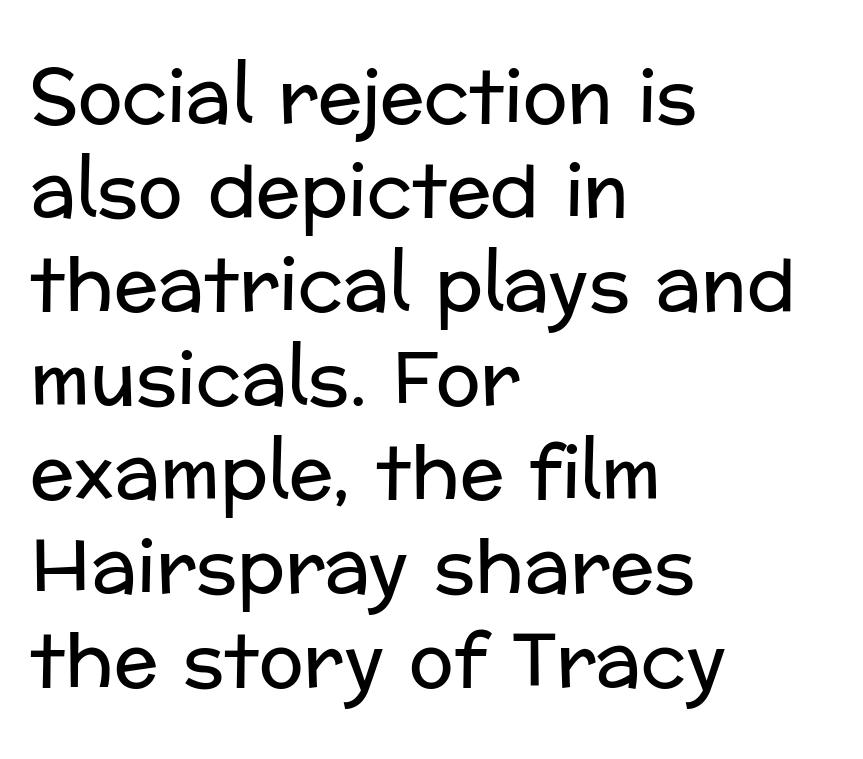
The tracking reads as untouched default to a designer's eye. Anything drawn beneath the words? Only blank space. In terms of posture, this sample is upright. Is this a fixed-width face? No — the glyphs have proportional, varying widths.
